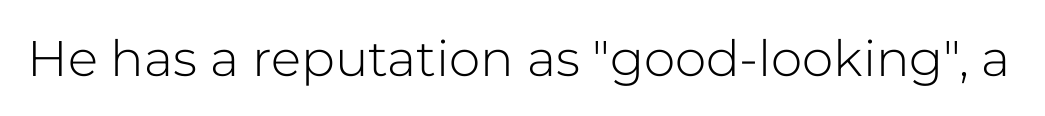
The image shows 50 px light sans-serif type, upright; set normal letter spacing, not underlined; low stroke contrast and a medium x-height.
